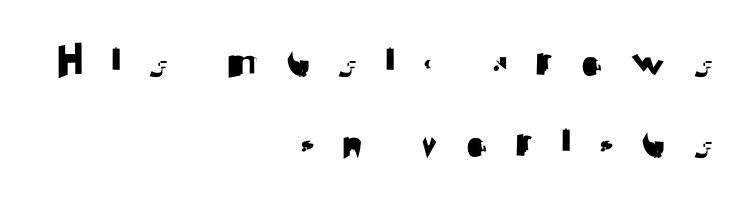
Rule under the text: the space is simply empty. Does the lettering tilt? It doesn't — this is upright. Interline gaps are of average width in this sample. Substantial extra tracking has been applied to these lines. A typesetter would label this face a sans.
